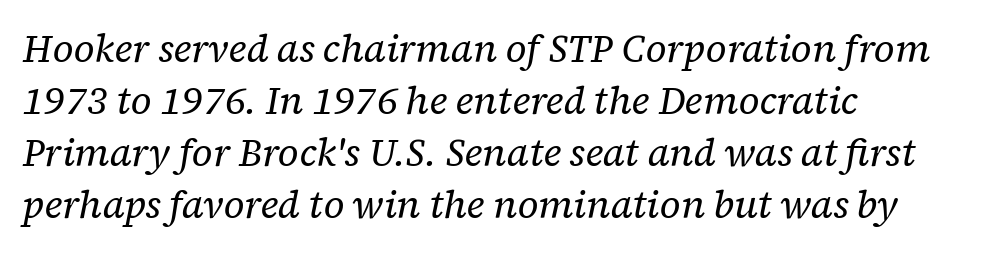
The image shows 38 px regular-weight serif type, italic (leaning right); set left-aligned, normal line spacing (1.37x), normal letter spacing, not underlined; low stroke contrast and a medium x-height.
